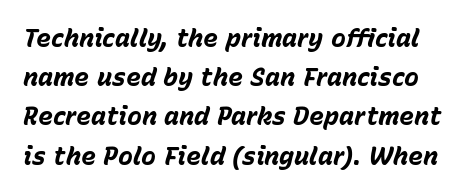
Q: Is the text bold? A: Yes.
Q: Is the text italic (slanted)? A: Yes, it leans right by about 15 degrees.
Q: Is the text underlined? A: No.
Q: Is the spacing between letters normal or unusually wide? A: Normal.
Q: Is the spacing between lines tight, normal or loose? A: Normal.
